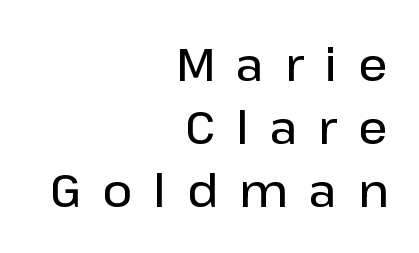
Q: Is the text bold? A: Semi-bold.
Q: Is the text italic (slanted)? A: No, it is upright.
Q: Is the typeface a serif or a sans-serif typeface? A: Sans-serif.
Q: Is the text underlined? A: No.
Q: How is the paragraph aligned? A: Right-aligned.
Q: Is the spacing between letters normal or unusually wide? A: Unusually wide.
Q: Is the spacing between lines tight, normal or loose? A: Normal.
Q: Width (condensed, normal, or wide)? A: Normal.
Q: Stroke contrast? A: Low.
Q: x-height? A: Medium.
Q: Monospaced? A: No.
